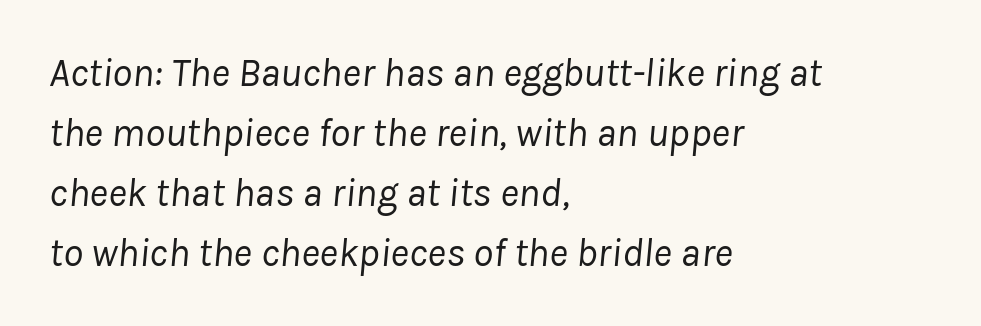
The image shows 40 px regular-weight type, italic (leaning right); set left-aligned, normal line spacing (1.5x), normal letter spacing, not underlined; low stroke contrast and a medium x-height.
